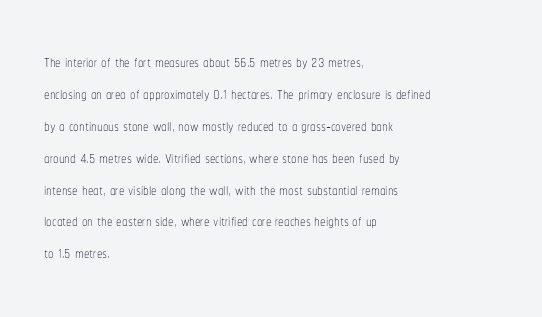
This sample uses an upright cut, with every glyph sitting square on the baseline. Check the space under the baseline: it is left empty. These lines are set flush left with a ragged right edge. Weight: not bold — regular or lighter.
